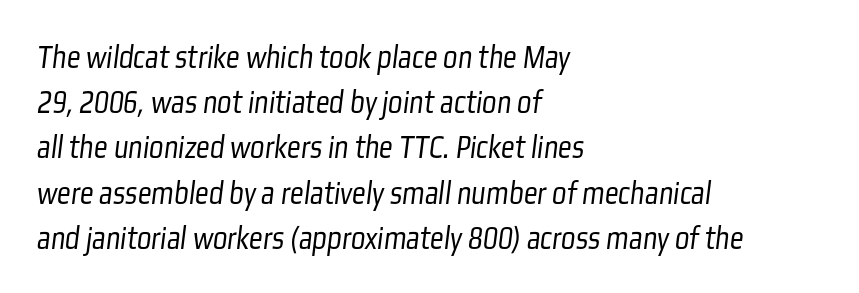
Q: Is the text bold? A: No.
Q: Is the typeface a serif or a sans-serif typeface? A: Sans-serif.
Q: Is the text underlined? A: No.
Q: How is the paragraph aligned? A: Left-aligned.
Q: Is the spacing between letters normal or unusually wide? A: Normal.
Q: Is the spacing between lines tight, normal or loose? A: Normal.
Q: Width (condensed, normal, or wide)? A: Condensed.
Q: Stroke contrast? A: Low.
Q: x-height? A: Medium.
Q: Monospaced? A: No.
